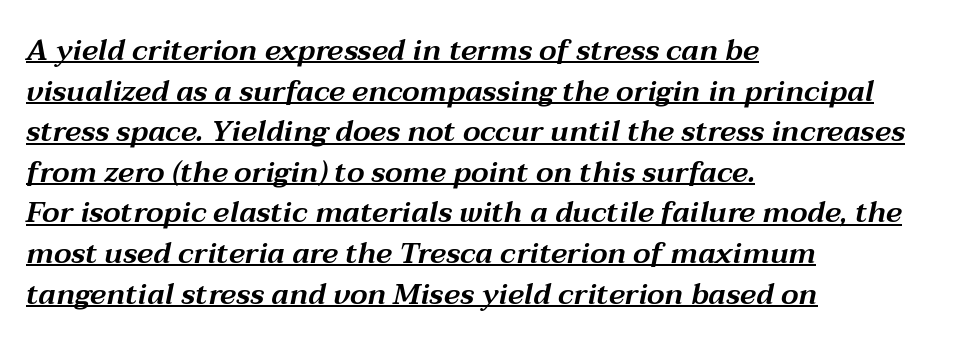
The image shows 29 px wide type, italic (leaning right); set left-aligned, normal line spacing (1.4x), normal letter spacing, underlined; medium stroke contrast and a medium x-height.
